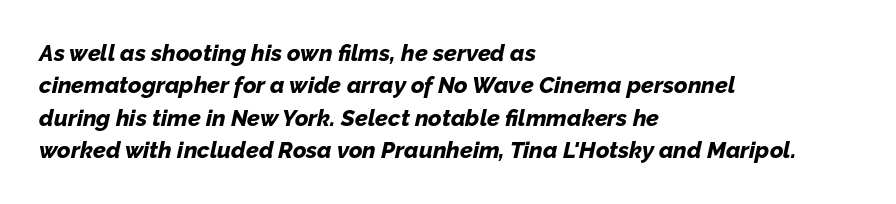
Q: Is the text bold? A: Yes.
Q: Is the text italic (slanted)? A: Yes, it leans right by about 12 degrees.
Q: Is the text underlined? A: No.
Q: How is the paragraph aligned? A: Left-aligned.
Q: Is the spacing between letters normal or unusually wide? A: Normal.
Q: Is the spacing between lines tight, normal or loose? A: Normal.
